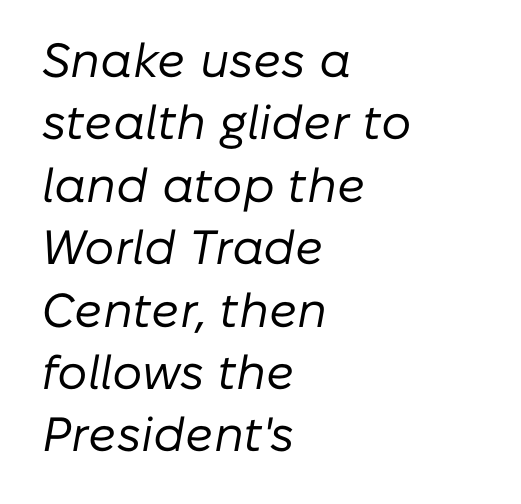
The rows are spaced the way most documents space them. Just letters on the line, the space beneath them empty. When letters slant like this, we call the style italic. These lines are rendered in a variable-pitch font. Tracking value appears to be zero — textbook default spacing.
